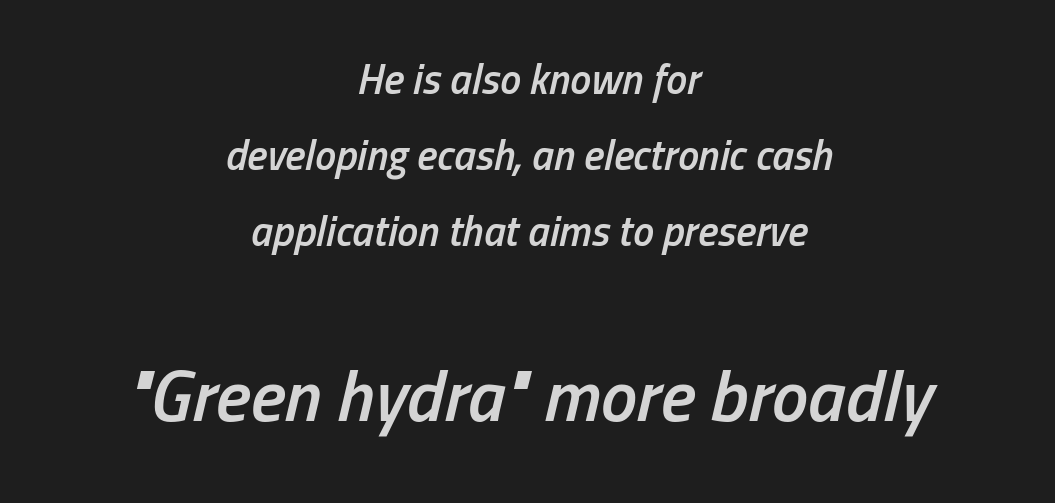
{"italic": "yes", "lean": "right", "slant_degrees": 13, "bold": "semi", "weight": "semibold", "width": "condensed", "stroke_contrast": "low", "x_height": "medium", "monospaced": "no", "underline": "no", "align": "center", "line_spacing_ratio": 1.81, "letter_spacing": "normal", "letter_spacing_em": 0.0, "larger_block": "second", "size_ratio": 1.74, "glyph_px": 73}
